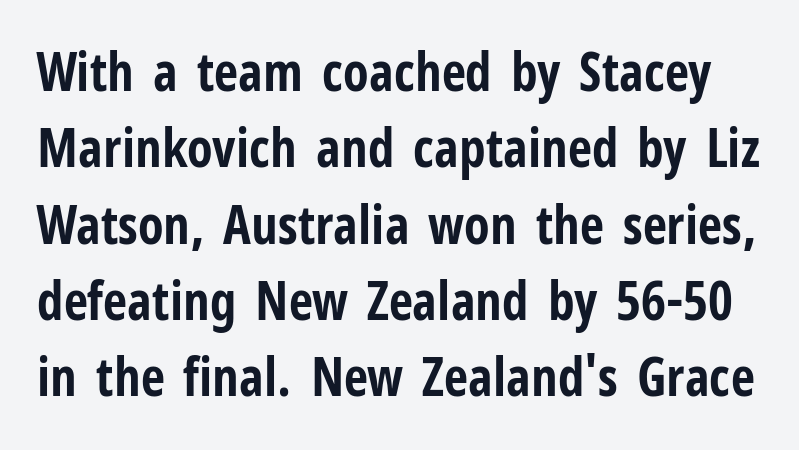
{"serif": "no", "italic": "no", "bold": "yes", "weight": "bold", "width": "condensed", "stroke_contrast": "low", "x_height": "medium", "monospaced": "no", "underline": "no", "line_spacing": "normal", "line_spacing_ratio": 1.44, "letter_spacing": "normal", "letter_spacing_em": 0.0, "glyph_px": 53}
